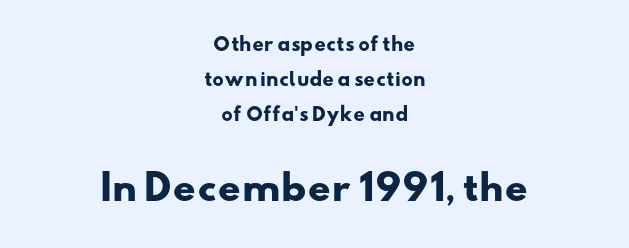
Q: Is the text bold? A: Yes.
Q: Is the typeface a serif or a sans-serif typeface? A: Sans-serif.
Q: Is the text underlined? A: No.
Q: How is the paragraph aligned? A: Centered.
Q: Is the spacing between letters normal or unusually wide? A: Normal.
Q: Is the spacing between lines tight, normal or loose? A: Loose.
Q: Which block of text is set in a larger size, the first (top) or the second (bottom)? A: The second (bottom) one.
Q: Width (condensed, normal, or wide)? A: Wide.
Q: Stroke contrast? A: Low.
Q: x-height? A: Small.
Q: Monospaced? A: No.
